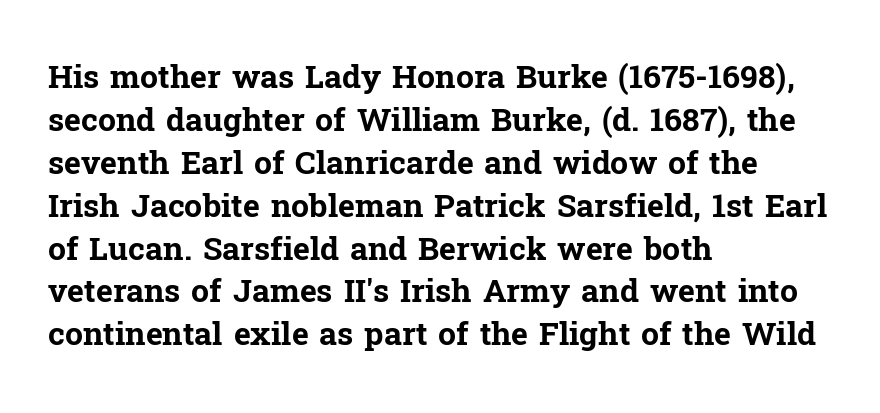
Q: Is the text bold? A: Yes.
Q: Is the text italic (slanted)? A: No, it is upright.
Q: Is the typeface a serif or a sans-serif typeface? A: Serif.
Q: Is the text underlined? A: No.
Q: How is the paragraph aligned? A: Left-aligned.
Q: Is the spacing between letters normal or unusually wide? A: Normal.
Q: Is the spacing between lines tight, normal or loose? A: Normal.
Q: Width (condensed, normal, or wide)? A: Normal.
Q: Stroke contrast? A: Low.
Q: x-height? A: Medium.
Q: Monospaced? A: No.
